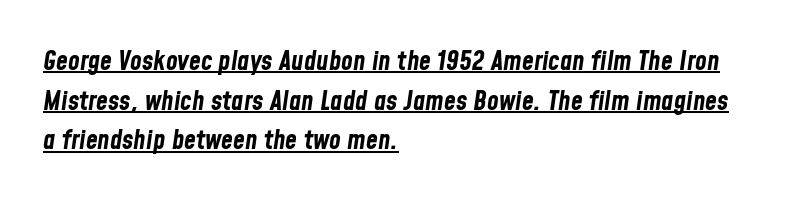
{"italic": "yes", "lean": "right", "slant_degrees": 8, "bold": "yes", "underline": "yes", "align": "left", "line_spacing": "normal", "line_spacing_ratio": 1.47, "letter_spacing": "normal", "letter_spacing_em": 0.0, "glyph_px": 27}
